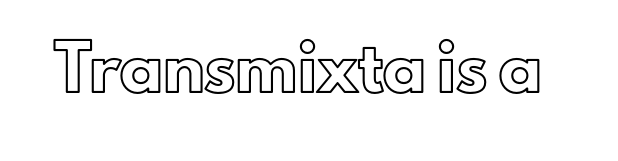
{"italic": "no", "width": "normal", "x_height": "small", "monospaced": "no", "underline": "no", "letter_spacing": "normal", "letter_spacing_em": 0.0, "glyph_px": 42}
